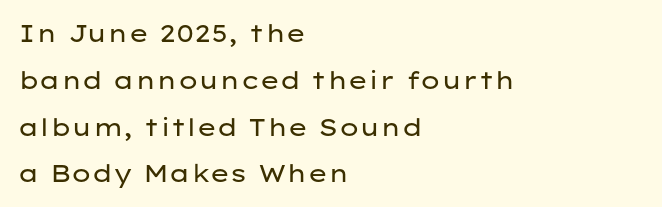
{"italic": "no", "bold": "no", "underline": "no", "align": "left", "line_spacing": "loose", "line_spacing_ratio": 1.95, "letter_spacing": "normal", "letter_spacing_em": 0.0, "glyph_px": 24}
